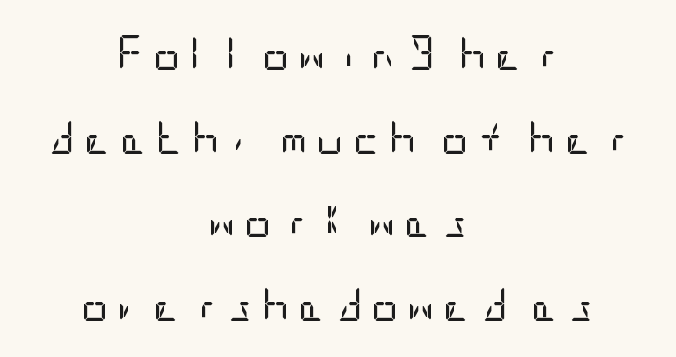
Q: Is the text bold? A: No.
Q: Is the text italic (slanted)? A: No, it is upright.
Q: Is the typeface a serif or a sans-serif typeface? A: Sans-serif.
Q: Is the text underlined? A: No.
Q: How is the paragraph aligned? A: Centered.
Q: Is the spacing between letters normal or unusually wide? A: Unusually wide.
Q: Is the spacing between lines tight, normal or loose? A: Loose.
Q: Width (condensed, normal, or wide)? A: Condensed.
Q: Stroke contrast? A: Low.
Q: x-height? A: Large.
